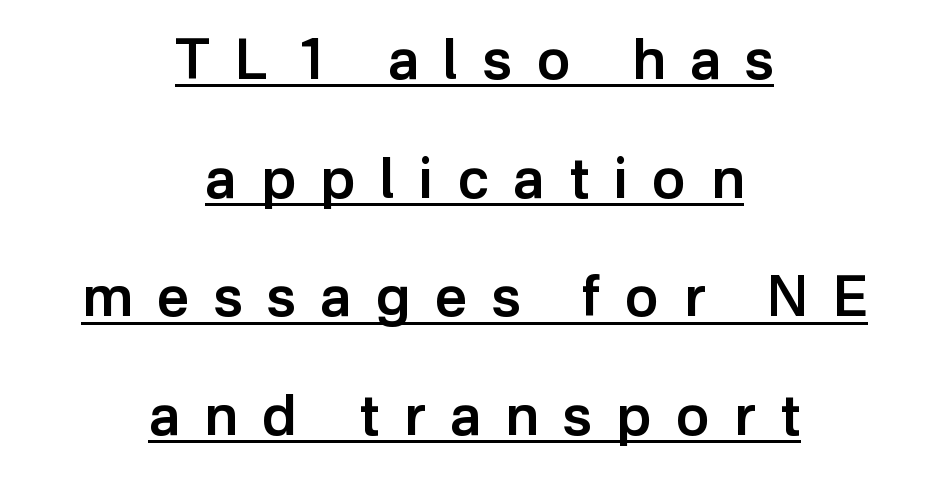
Q: Is the text bold? A: Semi-bold.
Q: Is the text italic (slanted)? A: No, it is upright.
Q: Is the typeface a serif or a sans-serif typeface? A: Sans-serif.
Q: Is the text underlined? A: Yes.
Q: How is the paragraph aligned? A: Centered.
Q: Is the spacing between letters normal or unusually wide? A: Unusually wide.
Q: Is the spacing between lines tight, normal or loose? A: Loose.
Q: Width (condensed, normal, or wide)? A: Normal.
Q: Stroke contrast? A: Low.
Q: x-height? A: Medium.
Q: Monospaced? A: No.
